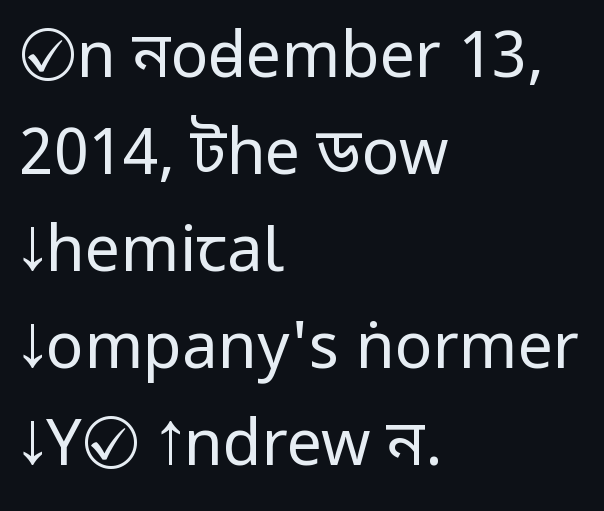
Q: Is the text bold? A: No.
Q: Is the text italic (slanted)? A: No, it is upright.
Q: Is the typeface a serif or a sans-serif typeface? A: Sans-serif.
Q: Is the text underlined? A: No.
Q: How is the paragraph aligned? A: Left-aligned.
Q: Is the spacing between letters normal or unusually wide? A: Normal.
Q: Is the spacing between lines tight, normal or loose? A: Normal.
Q: Width (condensed, normal, or wide)? A: Condensed.
Q: Stroke contrast? A: Low.
Q: x-height? A: Large.
Q: Monospaced? A: No.
